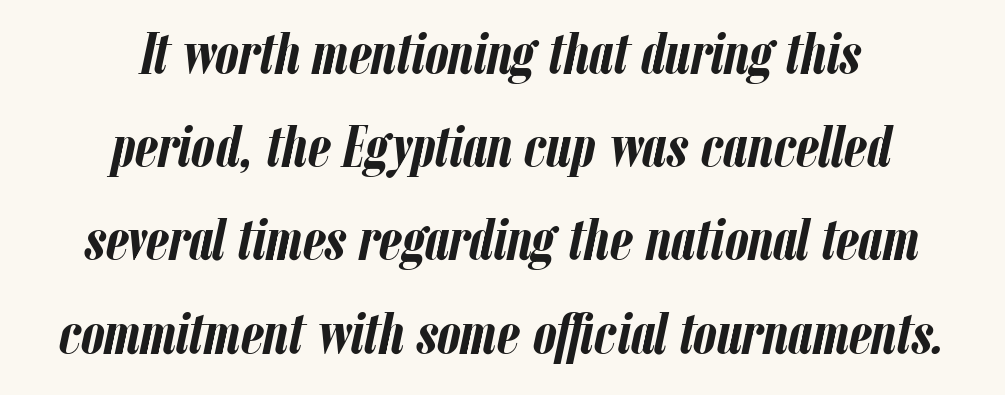
{"italic": "yes", "lean": "right", "slant_degrees": 12, "bold": "yes", "weight": "semibold", "width": "condensed", "stroke_contrast": "low", "x_height": "medium", "monospaced": "no", "underline": "no", "align": "center", "line_spacing": "normal", "line_spacing_ratio": 1.58, "letter_spacing": "normal", "letter_spacing_em": 0.0, "glyph_px": 59}
